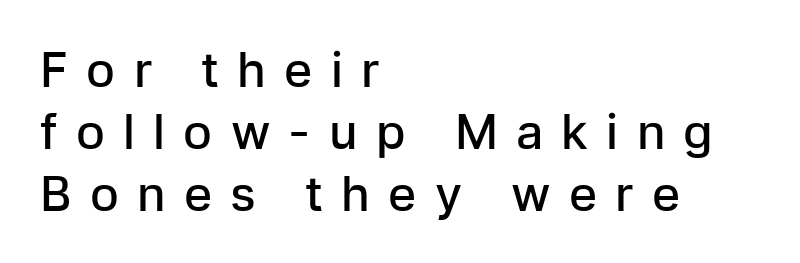
{"serif": "no", "italic": "no", "bold": "semi", "weight": "semibold", "width": "normal", "stroke_contrast": "low", "x_height": "medium", "monospaced": "no", "underline": "no", "align": "left", "line_spacing": "normal", "line_spacing_ratio": 1.29, "letter_spacing": "wide", "letter_spacing_em": 0.38, "glyph_px": 48}
